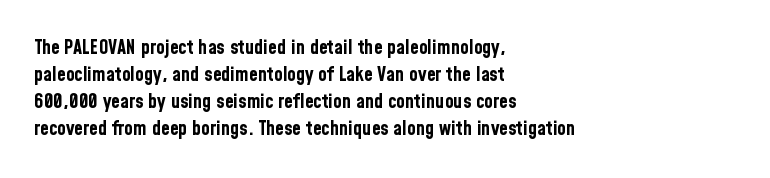
{"italic": "no", "bold": "yes", "underline": "no", "align": "left", "line_spacing": "normal", "line_spacing_ratio": 1.35, "letter_spacing": "normal", "letter_spacing_em": 0.0, "glyph_px": 20}
